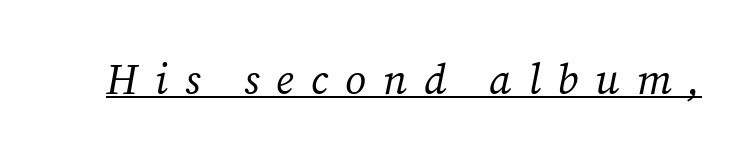
Q: Is the text bold? A: No.
Q: Is the text italic (slanted)? A: Yes, it leans right by about 12 degrees.
Q: Is the typeface a serif or a sans-serif typeface? A: Serif.
Q: Is the text underlined? A: Yes.
Q: Is the spacing between letters normal or unusually wide? A: Unusually wide.
Q: Width (condensed, normal, or wide)? A: Normal.
Q: Stroke contrast? A: Medium.
Q: x-height? A: Medium.
Q: Monospaced? A: No.
